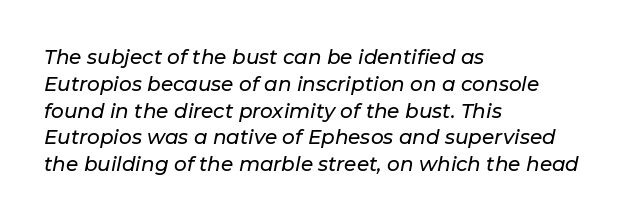
Q: Is the text italic (slanted)? A: Yes, it leans right by about 11 degrees.
Q: Is the text underlined? A: No.
Q: How is the paragraph aligned? A: Left-aligned.
Q: Is the spacing between letters normal or unusually wide? A: Normal.
Q: Is the spacing between lines tight, normal or loose? A: Normal.
